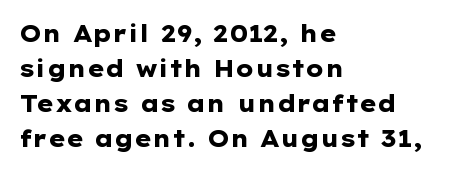
A normal amount of white space separates one row of letters from the next. The lines in this sample share a left origin and differ only in where they stop. Characters follow at the spacing the type designer built in. In terms of weight, the rendering is a true, heavy bold.
